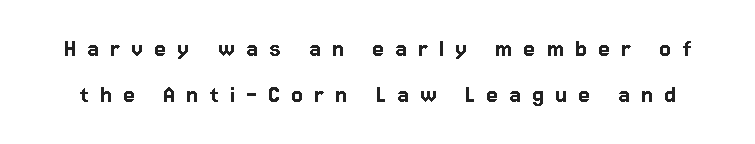
The tracking reads as deliberately expanded to a designer's eye. This is roman type, the default non-slanted kind. Type without underlining.
